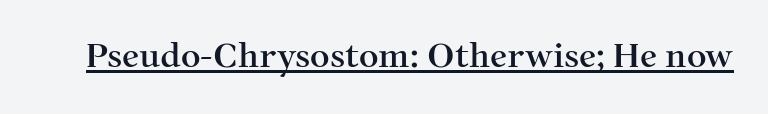
The image shows 34 px serif type, upright; set normal letter spacing, underlined; medium stroke contrast and a medium x-height.
